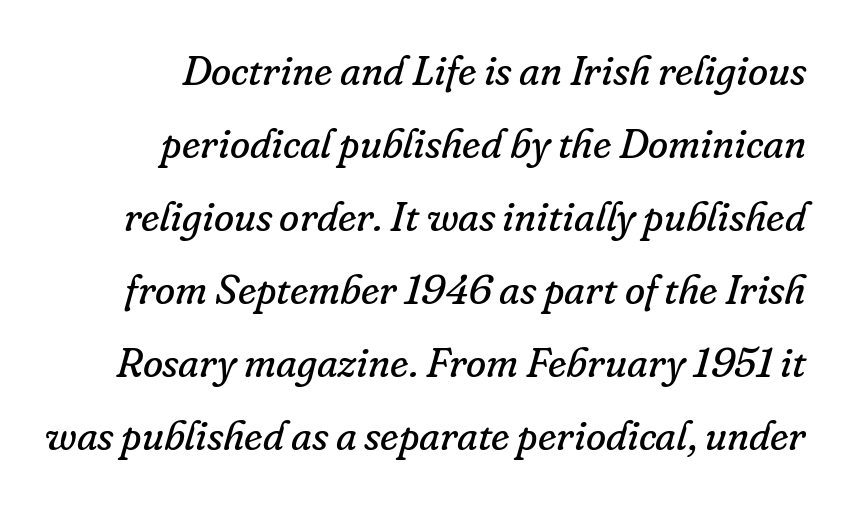
Q: Is the text bold? A: No.
Q: Is the text italic (slanted)? A: Yes, it leans right by about 16 degrees.
Q: Is the typeface a serif or a sans-serif typeface? A: Serif.
Q: Is the text underlined? A: No.
Q: How is the paragraph aligned? A: Right-aligned.
Q: Is the spacing between letters normal or unusually wide? A: Normal.
Q: Width (condensed, normal, or wide)? A: Normal.
Q: Stroke contrast? A: Low.
Q: x-height? A: Small.
Q: Monospaced? A: No.
